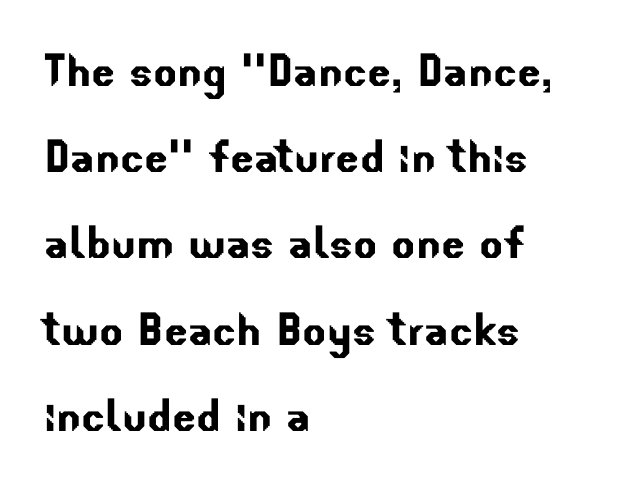
Q: Is the typeface a serif or a sans-serif typeface? A: Sans-serif.
Q: Is the text underlined? A: No.
Q: How is the paragraph aligned? A: Left-aligned.
Q: Is the spacing between letters normal or unusually wide? A: Normal.
Q: Is the spacing between lines tight, normal or loose? A: Normal.
Q: Width (condensed, normal, or wide)? A: Normal.
Q: Stroke contrast? A: Low.
Q: x-height? A: Small.
Q: Monospaced? A: No.
